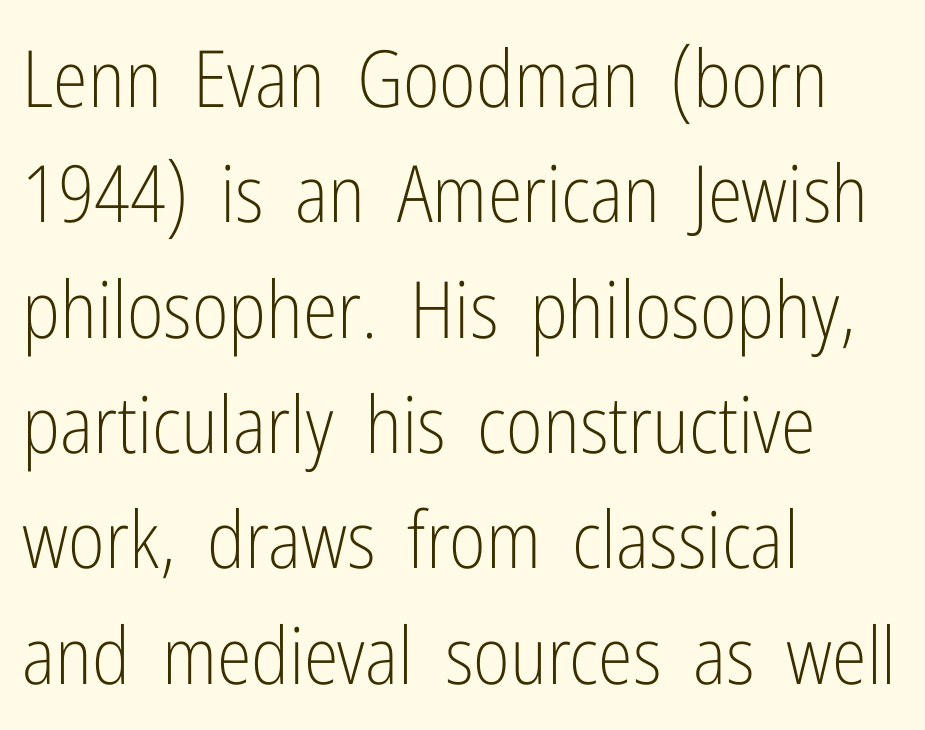
In terms of leading, this rendering sits right in the middle. A clean baseline with only descenders dipping below it. The face used here is proportionally spaced, like ordinary book or web type. Italic? Not at all — the glyphs are vertical. Every row of glyphs begins at an identical x-position on the left. Grotesque or geometric, the face here clearly has no serifs.
